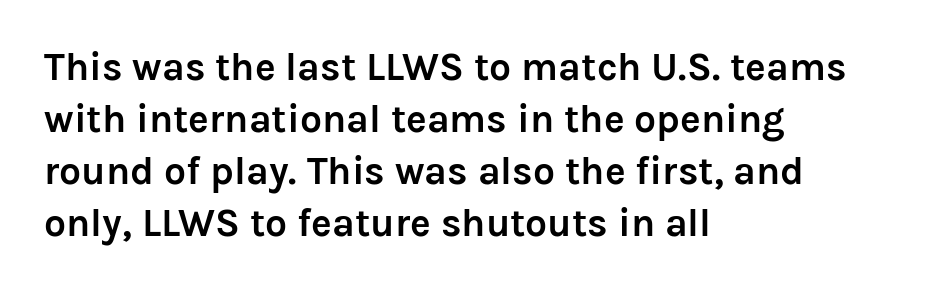
A sans-serif font was chosen for this passage. The foot of each line stays bare and open. Ascenders rise straight up at ninety degrees. Compared with an ordinary text face, these strokes are far heavier — a full bold.
